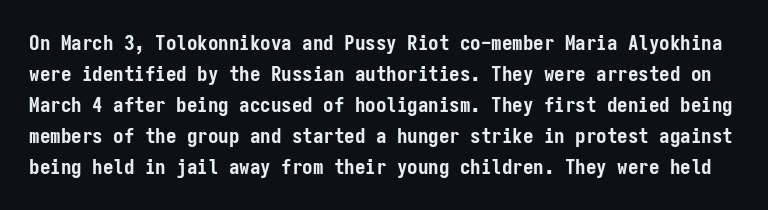
Each row of text sits above clean, open space. Designer's note — italics off, roman on. Letter spacing: default. Honestly, the row spacing looks completely unremarkable. Pretty heavy lettering here — definitely bold.
